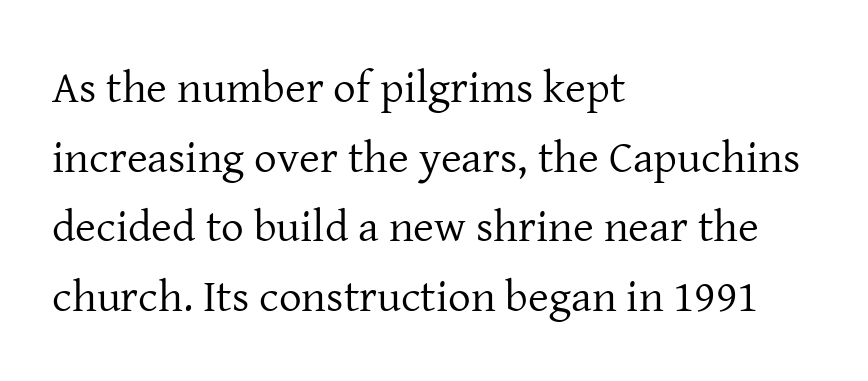
Q: Is the text bold? A: No.
Q: Is the text italic (slanted)? A: No, it is upright.
Q: Is the typeface a serif or a sans-serif typeface? A: Serif.
Q: Is the text underlined? A: No.
Q: How is the paragraph aligned? A: Left-aligned.
Q: Is the spacing between letters normal or unusually wide? A: Normal.
Q: Is the spacing between lines tight, normal or loose? A: Normal.
Q: Width (condensed, normal, or wide)? A: Normal.
Q: Stroke contrast? A: Low.
Q: x-height? A: Medium.
Q: Monospaced? A: No.
